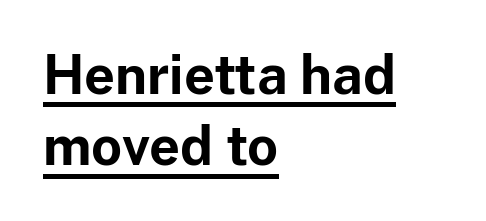
{"serif": "no", "italic": "no", "bold": "yes", "weight": "bold", "width": "normal", "stroke_contrast": "low", "x_height": "medium", "monospaced": "no", "underline": "yes", "align": "left", "line_spacing": "normal", "line_spacing_ratio": 1.34, "letter_spacing": "normal", "letter_spacing_em": 0.0, "glyph_px": 53}
